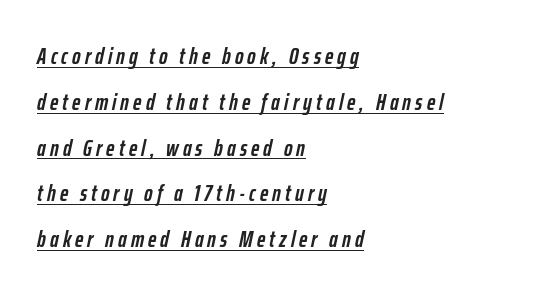
The image shows 23 px bold type, italic (leaning right); set left-aligned, loose line spacing (1.99x), underlined.
